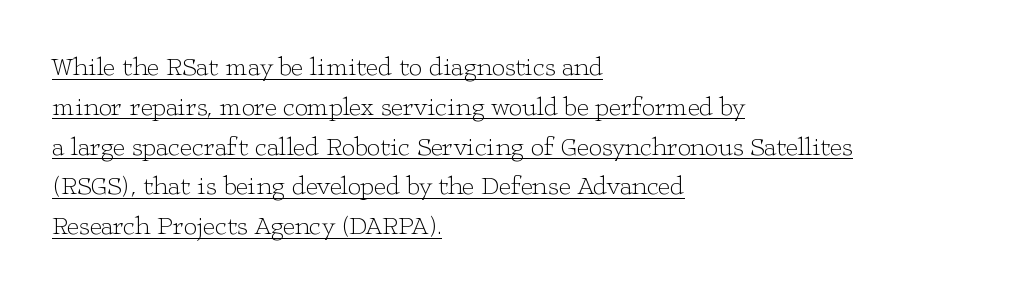
{"italic": "no", "bold": "no", "underline": "yes", "align": "left", "line_spacing": "normal", "line_spacing_ratio": 1.53, "letter_spacing": "normal", "letter_spacing_em": 0.0, "glyph_px": 26}
